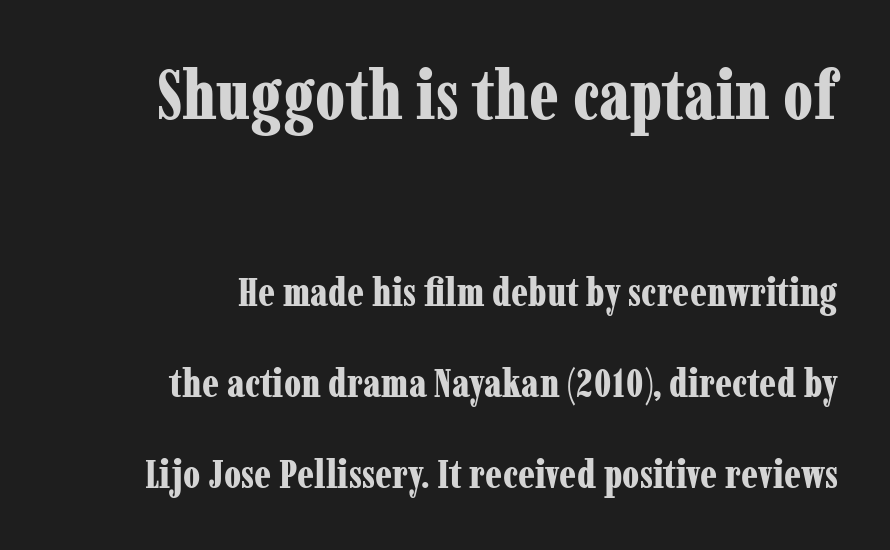
The image shows 70 px bold, condensed serif type, upright; set loose line spacing (2.28x), normal letter spacing, not underlined; the first (top) block is 1.75x larger; low stroke contrast and a medium x-height.
